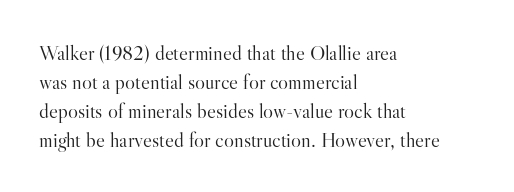
Letters rest on an invisible, unmarked baseline. Heaviness? Minimal to ordinary, like unemphasized prose. The rendering anchors every line to the left-hand side. The line-height multiplier appears to be the usual default.
